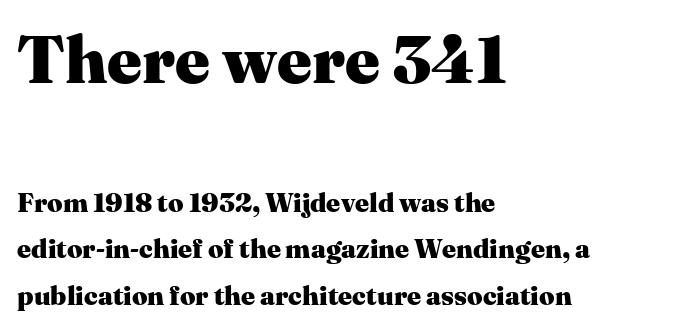
Q: Is the text bold? A: Yes.
Q: Is the text italic (slanted)? A: No, it is upright.
Q: Is the typeface a serif or a sans-serif typeface? A: Serif.
Q: Is the text underlined? A: No.
Q: How is the paragraph aligned? A: Left-aligned.
Q: Is the spacing between letters normal or unusually wide? A: Normal.
Q: Which block of text is set in a larger size, the first (top) or the second (bottom)? A: The first (top) one.
Q: Width (condensed, normal, or wide)? A: Normal.
Q: Stroke contrast? A: Medium.
Q: x-height? A: Medium.
Q: Monospaced? A: No.
